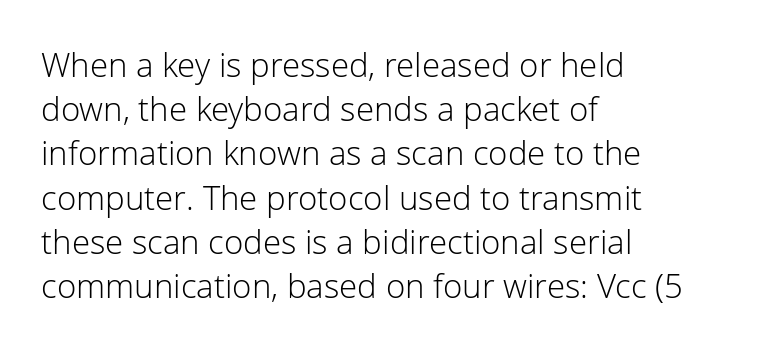
The image shows 33 px light sans-serif type, upright; set left-aligned, normal line spacing (1.34x), normal letter spacing, not underlined; low stroke contrast and a medium x-height.
